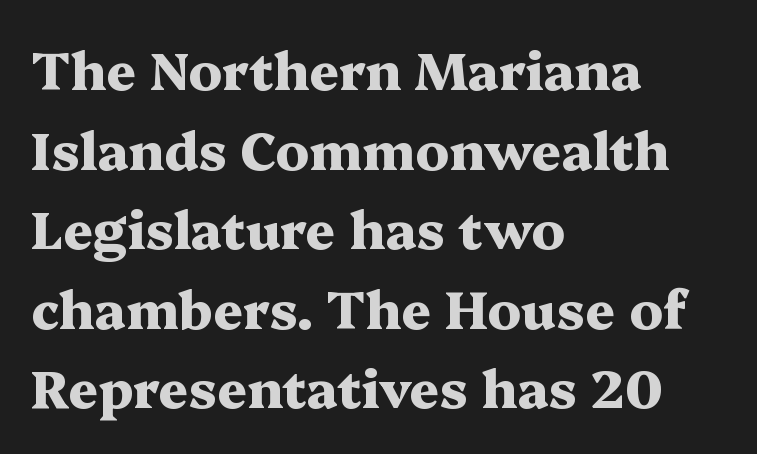
Q: Is the text bold? A: Yes.
Q: Is the text italic (slanted)? A: No, it is upright.
Q: Is the typeface a serif or a sans-serif typeface? A: Serif.
Q: Is the text underlined? A: No.
Q: How is the paragraph aligned? A: Left-aligned.
Q: Is the spacing between letters normal or unusually wide? A: Normal.
Q: Is the spacing between lines tight, normal or loose? A: Normal.
Q: Width (condensed, normal, or wide)? A: Wide.
Q: Stroke contrast? A: Medium.
Q: x-height? A: Medium.
Q: Monospaced? A: No.
